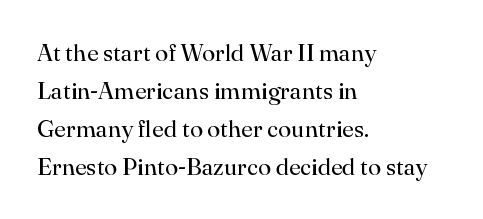
Caption: standard tracking, unaltered. How would I describe the line gaps? Plain and ordinary. Notice how the stems are strictly vertical — no italics here. The typeface has the unassuming heft of standard copy or less. The lines are quadded left.
